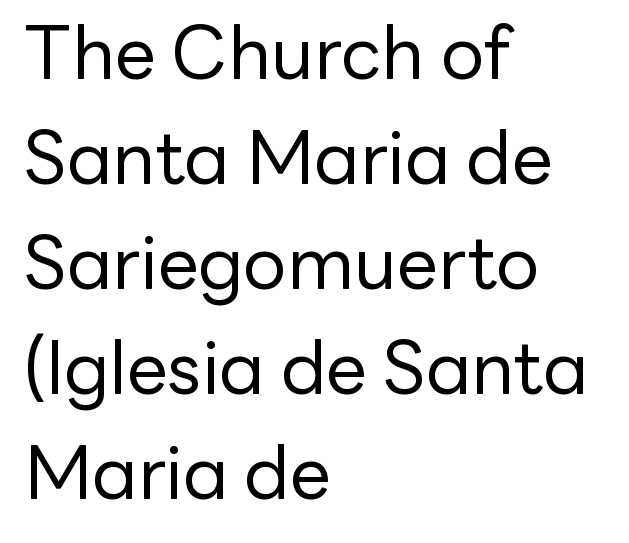
The image shows 73 px regular-weight sans-serif type, upright; set left-aligned, normal line spacing (1.44x), normal letter spacing, not underlined; low stroke contrast and a medium x-height.
